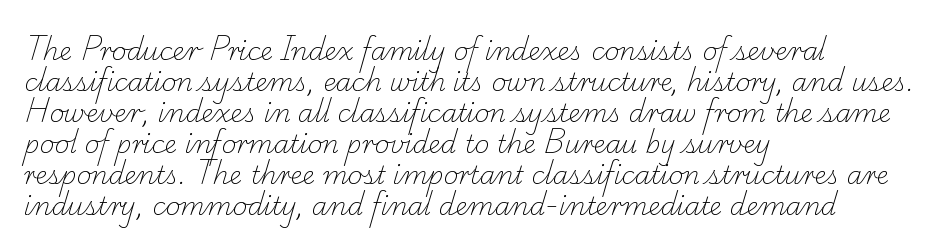
The image shows 25 px text type; set left-aligned, line spacing 1.24x, normal letter spacing, not underlined.
